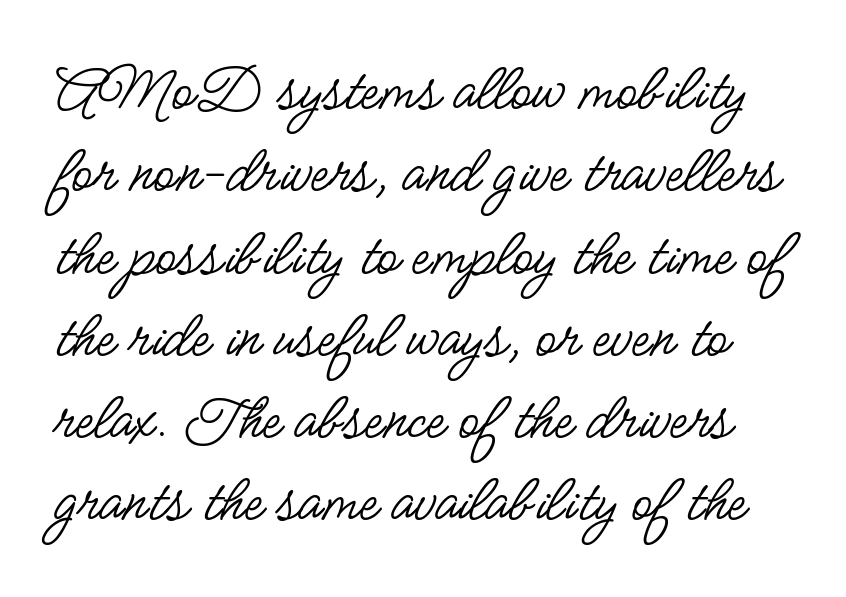
Underlining? Definitely not there. Character widths vary here, with narrow letters taking less room than wide ones. The passage shown is typeset with a sans-serif family.
